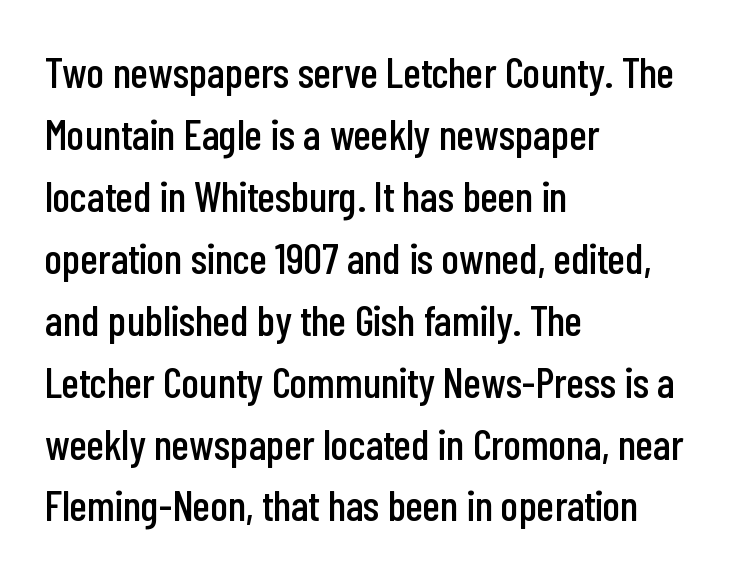
Each row of text sits above clean, open space. You could not count columns in this text — the font is proportionally spaced. Where is the straight margin? On the left. The letters stand straight up with perfectly vertical stems. This sample uses a sans-serif face. Here the glyphs are tracked normally, forming tight word shapes.
